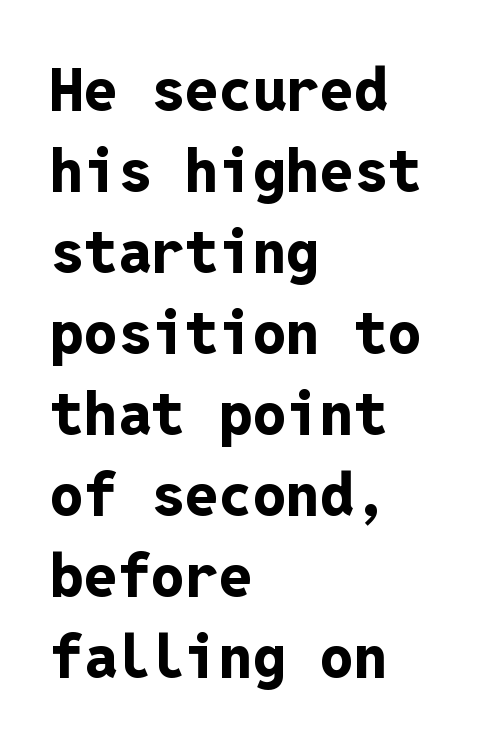
{"serif": "no", "italic": "no", "bold": "yes", "weight": "bold", "width": "normal", "stroke_contrast": "low", "x_height": "medium", "monospaced": "yes", "underline": "no", "align": "left", "line_spacing": "normal", "line_spacing_ratio": 1.35, "letter_spacing": "normal", "letter_spacing_em": 0.0, "glyph_px": 60}
